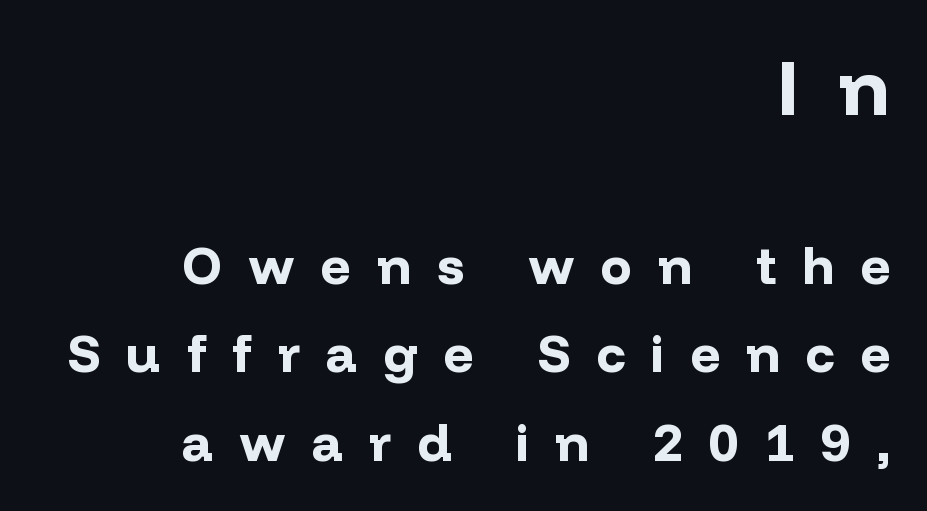
Q: Is the text bold? A: Yes.
Q: Is the text italic (slanted)? A: No, it is upright.
Q: Is the typeface a serif or a sans-serif typeface? A: Sans-serif.
Q: Is the text underlined? A: No.
Q: How is the paragraph aligned? A: Right-aligned.
Q: Is the spacing between letters normal or unusually wide? A: Unusually wide.
Q: Is the spacing between lines tight, normal or loose? A: Normal.
Q: Which block of text is set in a larger size, the first (top) or the second (bottom)? A: The first (top) one.
Q: Width (condensed, normal, or wide)? A: Normal.
Q: Stroke contrast? A: Low.
Q: x-height? A: Medium.
Q: Monospaced? A: No.
